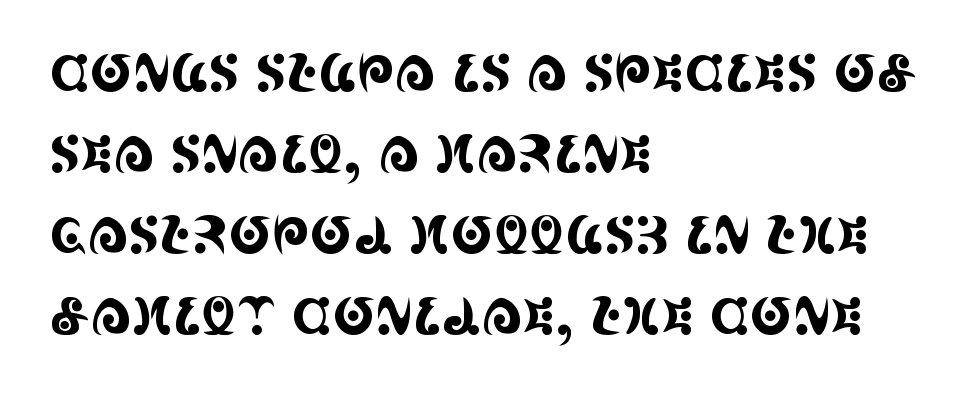
Q: Is the text italic (slanted)? A: No, it is upright.
Q: Is the typeface a serif or a sans-serif typeface? A: Serif.
Q: Is the text underlined? A: No.
Q: How is the paragraph aligned? A: Left-aligned.
Q: Is the spacing between letters normal or unusually wide? A: Normal.
Q: Is the spacing between lines tight, normal or loose? A: Normal.
Q: Width (condensed, normal, or wide)? A: Condensed.
Q: x-height? A: Large.
Q: Monospaced? A: No.
